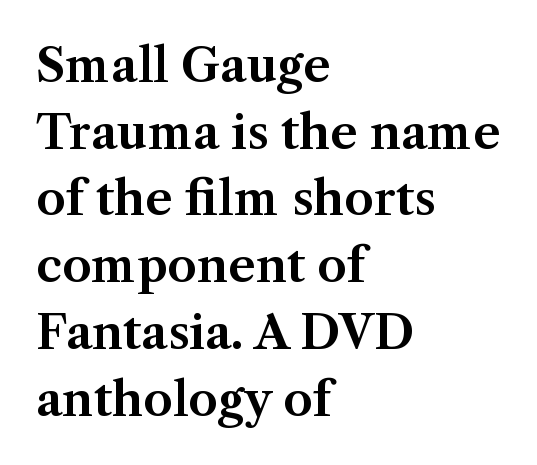
Q: Is the text italic (slanted)? A: No, it is upright.
Q: Is the typeface a serif or a sans-serif typeface? A: Serif.
Q: Is the text underlined? A: No.
Q: How is the paragraph aligned? A: Left-aligned.
Q: Is the spacing between letters normal or unusually wide? A: Normal.
Q: Is the spacing between lines tight, normal or loose? A: Normal.
Q: Width (condensed, normal, or wide)? A: Normal.
Q: Stroke contrast? A: Medium.
Q: x-height? A: Medium.
Q: Monospaced? A: No.
